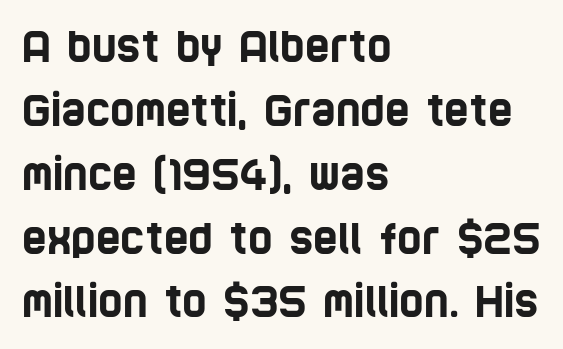
The image shows 42 px condensed sans-serif type; set left-aligned, normal line spacing (1.52x), normal letter spacing, not underlined; low stroke contrast and a large x-height.
